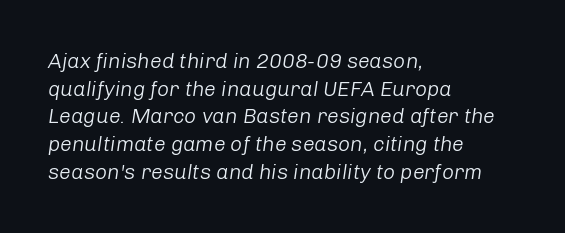
Notice how the passage keeps a crisp vertical edge on the left only. Inter-character spacing is left at the font's built-in metrics. Plain, unruled lines of type. The letterforms sit at book weight or below.
